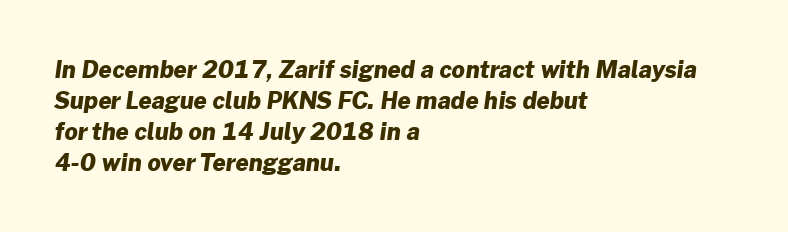
The image shows 23 px bold type; set left-aligned, normal line spacing (1.35x), normal letter spacing, not underlined.
